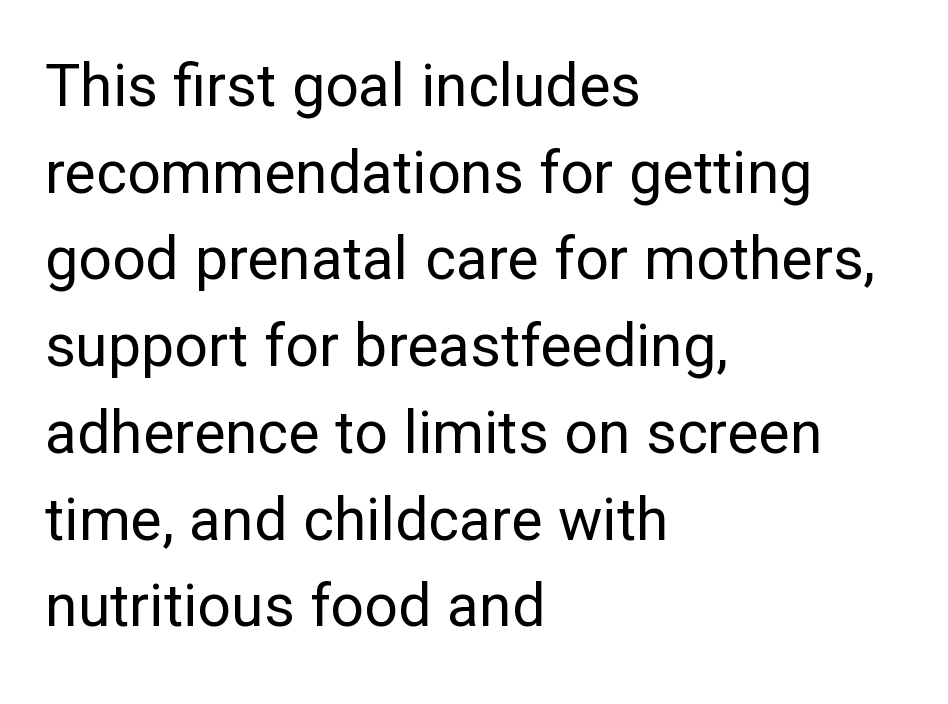
The image shows 59 px regular-weight sans-serif type, upright; set left-aligned, normal line spacing (1.47x), normal letter spacing, not underlined; low stroke contrast and a medium x-height.
